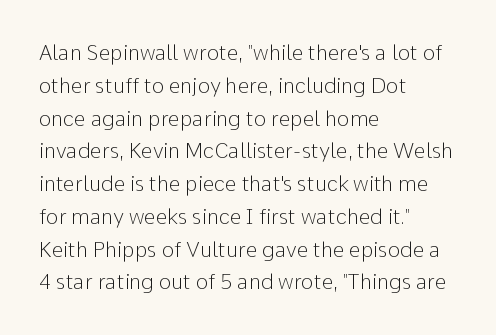
Upright lettering throughout. The rows are spaced the way most documents space them. These lines stack with their left ends in a neat column. The space beneath each line is pristine and unruled. This sample uses plain, unmodified letter spacing. Stem width sits at or under what a default text font uses.
